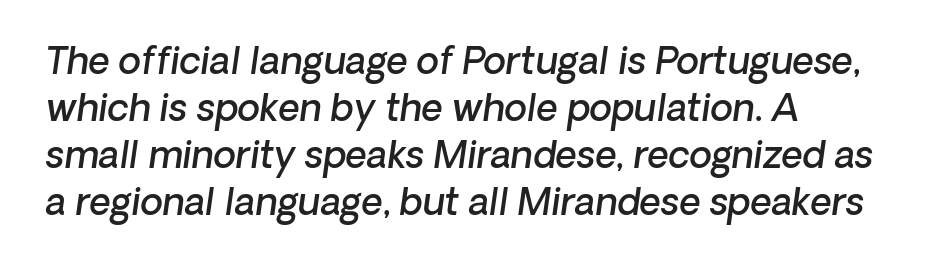
Q: Is the text bold? A: Semi-bold.
Q: Is the text italic (slanted)? A: Yes, it leans right by about 8 degrees.
Q: Is the text underlined? A: No.
Q: How is the paragraph aligned? A: Left-aligned.
Q: Is the spacing between letters normal or unusually wide? A: Normal.
Q: Is the spacing between lines tight, normal or loose? A: Normal.
Q: Width (condensed, normal, or wide)? A: Normal.
Q: Stroke contrast? A: Low.
Q: x-height? A: Medium.
Q: Monospaced? A: No.
